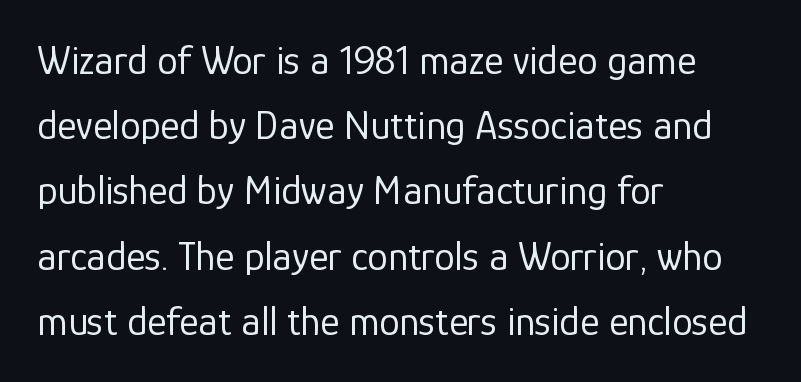
The image shows 41 px regular-weight sans-serif type, upright; set left-aligned, normal line spacing (1.59x), normal letter spacing, not underlined; low stroke contrast and a medium x-height.
